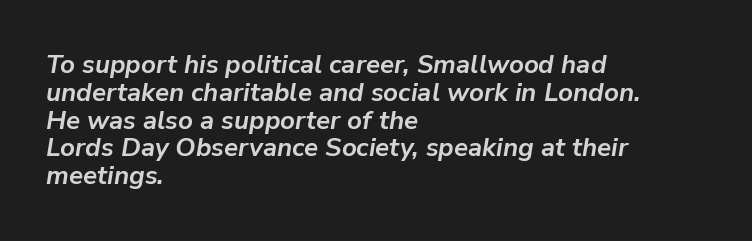
The image shows 26 px bold type, italic (leaning right); set left-aligned, tight line spacing (1.07x), normal letter spacing, not underlined.
